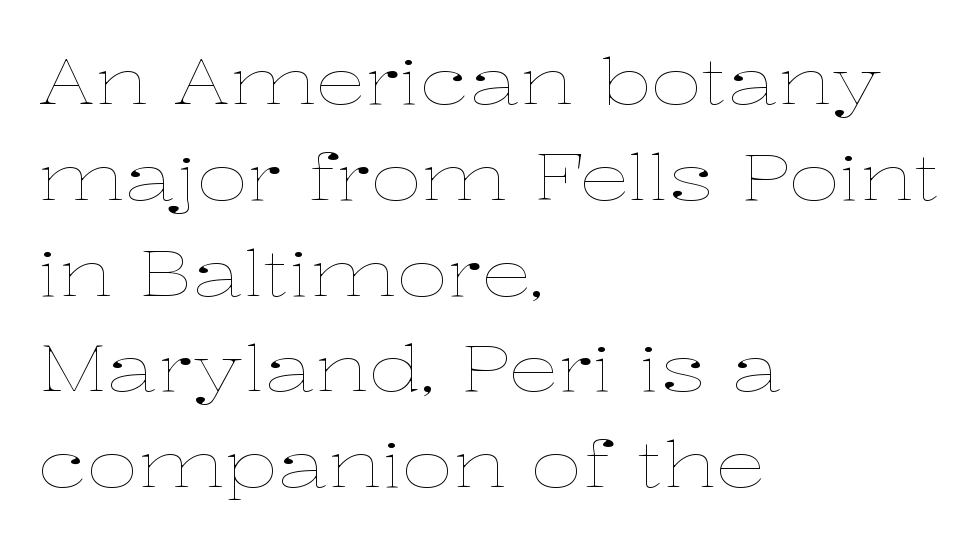
{"italic": "no", "bold": "no", "weight": "thin", "width": "wide", "stroke_contrast": "low", "x_height": "medium", "monospaced": "no", "underline": "no", "align": "left", "line_spacing": "normal", "line_spacing_ratio": 1.52, "letter_spacing": "normal", "letter_spacing_em": 0.0, "glyph_px": 63}
